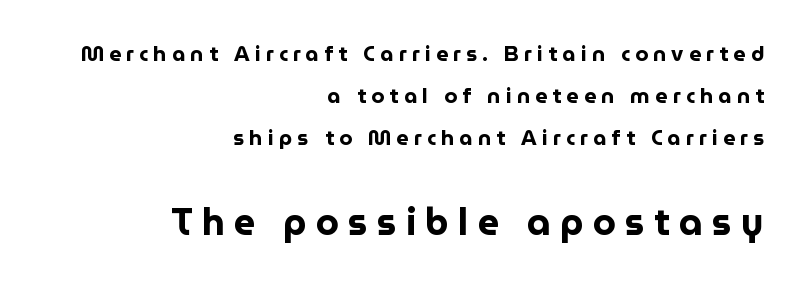
Spacing verdict: proportional, widths tailored to each character. The rendering uses a large line-height, opening up the rows. Strokes here are thick enough to call this a true bold. Line ends are locked; line starts wander.
